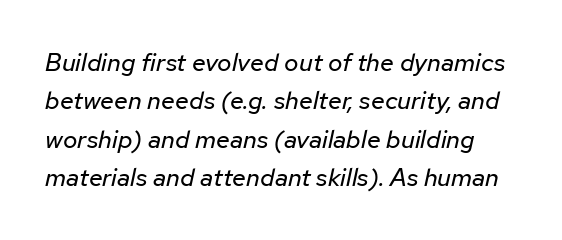
Q: Is the text bold? A: No.
Q: Is the text italic (slanted)? A: Yes, it leans right by about 12 degrees.
Q: Is the text underlined? A: No.
Q: Is the spacing between letters normal or unusually wide? A: Normal.
Q: Is the spacing between lines tight, normal or loose? A: Normal.
